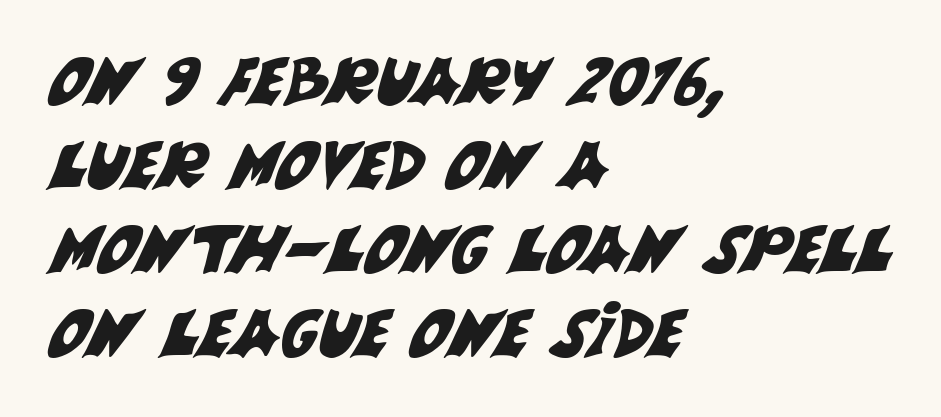
Q: Is the typeface a serif or a sans-serif typeface? A: Sans-serif.
Q: Is the text underlined? A: No.
Q: How is the paragraph aligned? A: Left-aligned.
Q: Is the spacing between letters normal or unusually wide? A: Normal.
Q: Is the spacing between lines tight, normal or loose? A: Normal.
Q: Width (condensed, normal, or wide)? A: Normal.
Q: Stroke contrast? A: Medium.
Q: x-height? A: Large.
Q: Monospaced? A: No.
